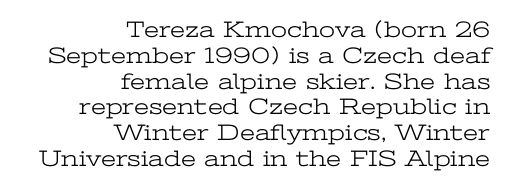
The image shows 23 px text type, upright; set right-aligned, tight line spacing (1.12x), normal letter spacing, not underlined.
